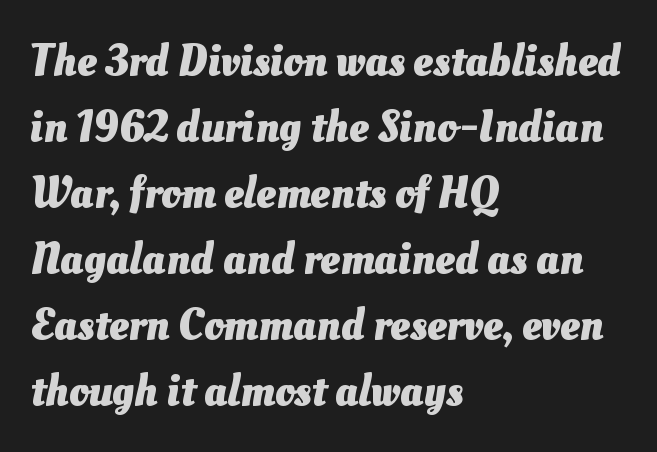
{"bold": "yes", "weight": "heavy", "width": "normal", "stroke_contrast": "medium", "x_height": "small", "monospaced": "no", "underline": "no", "align": "left", "line_spacing": "normal", "line_spacing_ratio": 1.5, "letter_spacing": "normal", "letter_spacing_em": 0.0, "glyph_px": 44}
